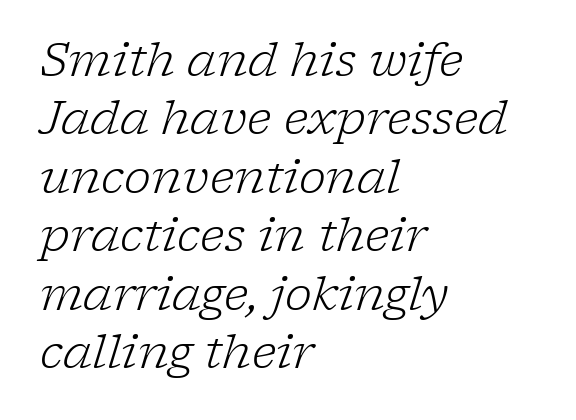
{"serif": "yes", "italic": "yes", "lean": "right", "slant_degrees": 17, "bold": "no", "weight": "light", "width": "normal", "stroke_contrast": "low", "x_height": "medium", "monospaced": "no", "underline": "no", "align": "left", "line_spacing": "normal", "line_spacing_ratio": 1.27, "letter_spacing": "normal", "letter_spacing_em": 0.0, "glyph_px": 46}
